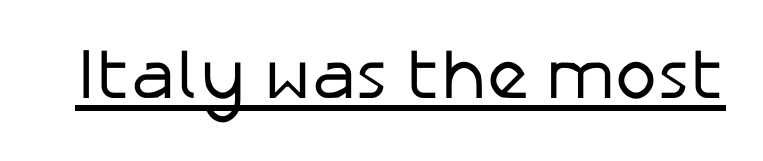
Is this a fixed-width face? No — the glyphs have proportional, varying widths. Inter-character spacing is left at the font's built-in metrics. Observe the absence of serifs on each vertical stroke in this sample. It's the straight-up-and-down kind of type. Stem width sits at or under what a default text font uses.
